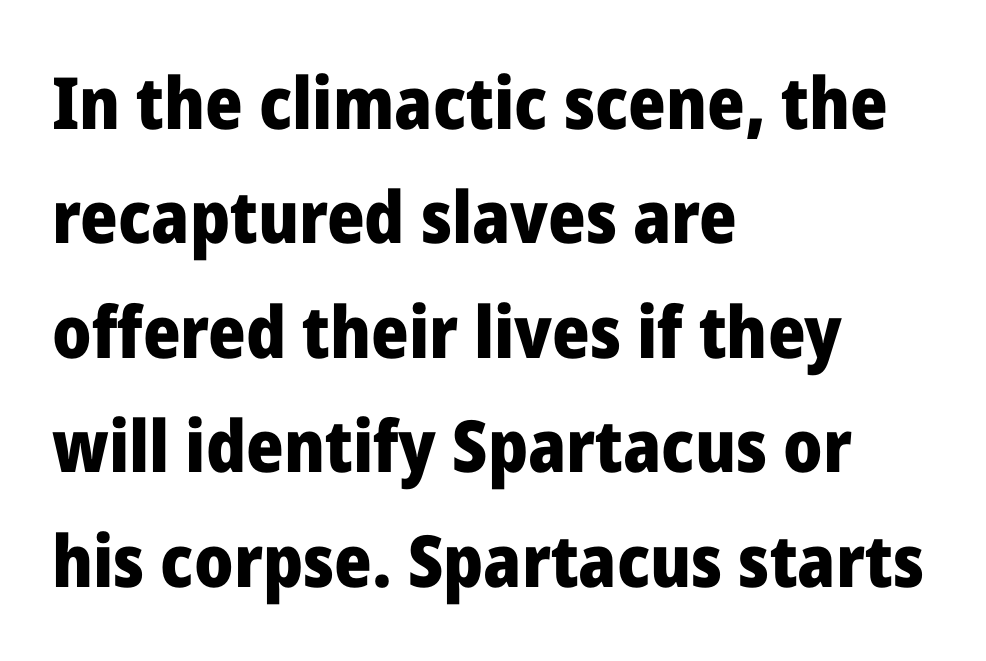
{"serif": "no", "italic": "no", "bold": "yes", "weight": "heavy", "width": "normal", "stroke_contrast": "low", "x_height": "medium", "monospaced": "no", "underline": "no", "align": "left", "line_spacing": "normal", "line_spacing_ratio": 1.59, "letter_spacing": "normal", "letter_spacing_em": 0.0, "glyph_px": 72}
